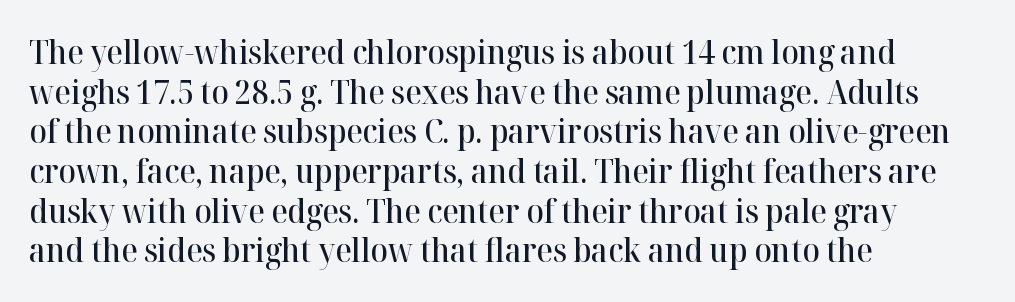
{"serif": "yes", "italic": "no", "bold": "semi", "weight": "semibold", "width": "normal", "stroke_contrast": "high", "x_height": "medium", "monospaced": "no", "underline": "no", "align": "left", "line_spacing_ratio": 1.24, "letter_spacing": "normal", "letter_spacing_em": 0.0, "glyph_px": 32}
